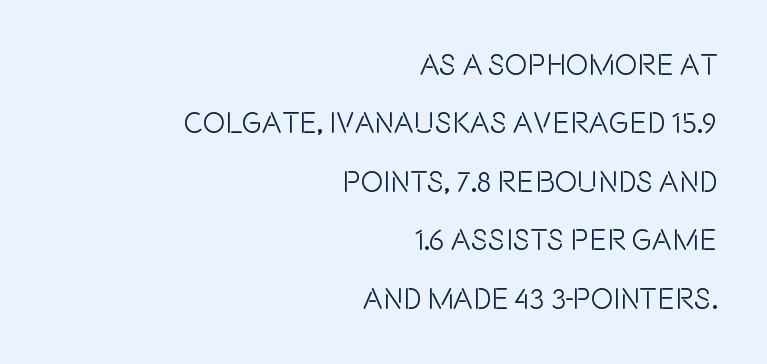
Q: Is the text italic (slanted)? A: No, it is upright.
Q: Is the typeface a serif or a sans-serif typeface? A: Sans-serif.
Q: Is the text underlined? A: No.
Q: How is the paragraph aligned? A: Right-aligned.
Q: Is the spacing between letters normal or unusually wide? A: Normal.
Q: Is the spacing between lines tight, normal or loose? A: Loose.
Q: Width (condensed, normal, or wide)? A: Condensed.
Q: x-height? A: Large.
Q: Monospaced? A: No.
